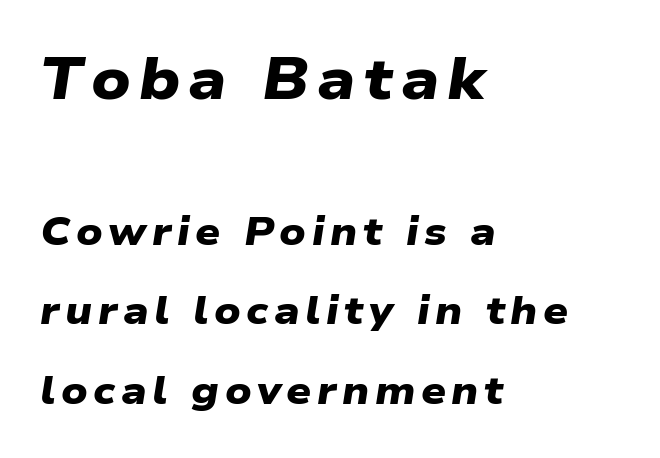
Q: Is the text bold? A: Yes.
Q: Is the typeface a serif or a sans-serif typeface? A: Sans-serif.
Q: Is the text underlined? A: No.
Q: How is the paragraph aligned? A: Left-aligned.
Q: Is the spacing between lines tight, normal or loose? A: Loose.
Q: Which block of text is set in a larger size, the first (top) or the second (bottom)? A: The first (top) one.
Q: Width (condensed, normal, or wide)? A: Wide.
Q: Stroke contrast? A: Low.
Q: x-height? A: Medium.
Q: Monospaced? A: No.
